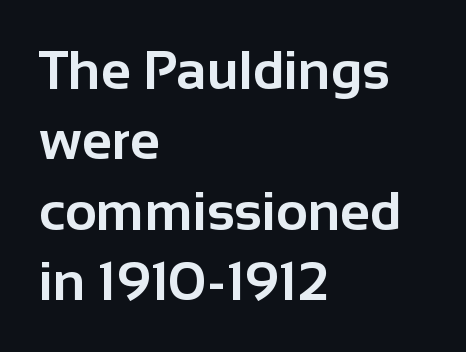
Q: Is the text bold? A: Yes.
Q: Is the text italic (slanted)? A: No, it is upright.
Q: Is the typeface a serif or a sans-serif typeface? A: Sans-serif.
Q: Is the text underlined? A: No.
Q: How is the paragraph aligned? A: Left-aligned.
Q: Is the spacing between letters normal or unusually wide? A: Normal.
Q: Is the spacing between lines tight, normal or loose? A: Normal.
Q: Width (condensed, normal, or wide)? A: Normal.
Q: Stroke contrast? A: Low.
Q: x-height? A: Medium.
Q: Monospaced? A: No.
